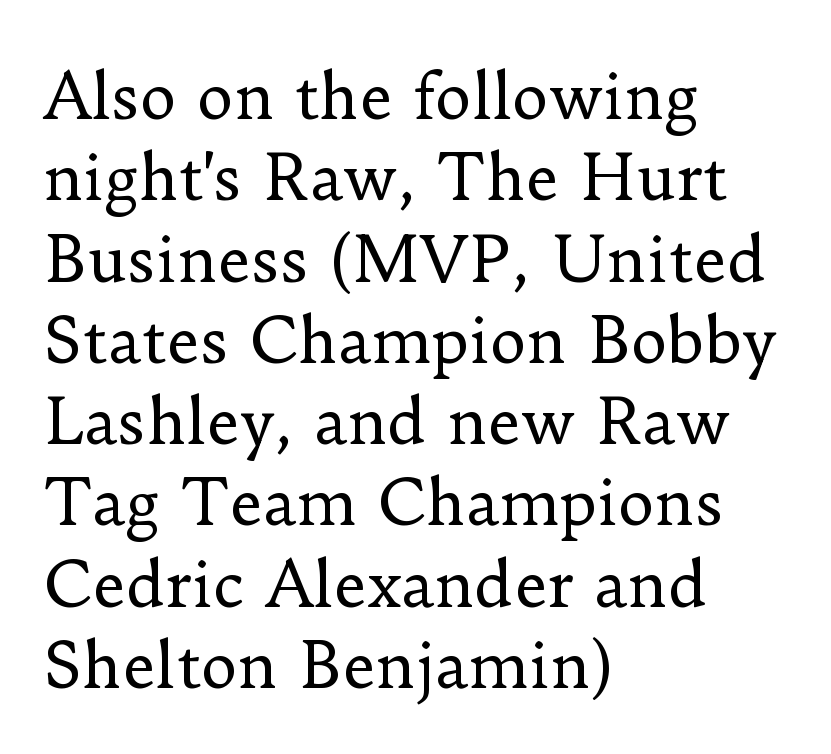
The image shows 63 px regular-weight serif type, upright; set left-aligned, normal line spacing (1.29x), normal letter spacing, not underlined; low stroke contrast and a small x-height.
